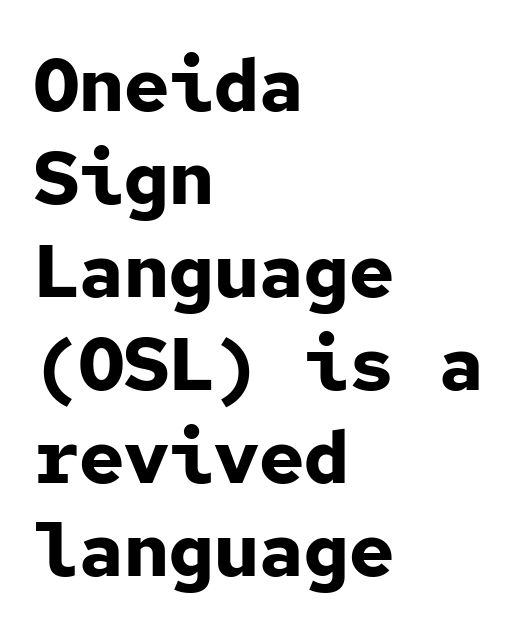
The lettering stays uniformly vertical, giving the passage a roman look. Grotesque or geometric, the face here clearly has no serifs. Note the uniform advance width — an 'i' takes as much space as an 'm'. You'd pick this weight for a headline — it's a proper bold. The lines in this sample share a left origin and differ only in where they stop. Descender tails drop into unmarked territory.
